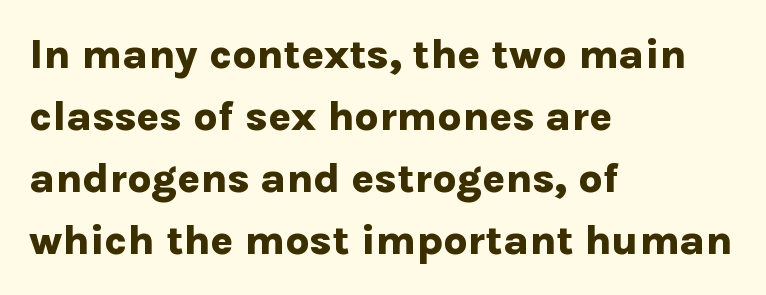
A normal amount of white space separates one row of letters from the next. Notice how the passage keeps a crisp vertical edge on the left only. Here the glyphs are tracked normally, forming tight word shapes. The face used here is a sans, in the tradition of grotesques and geometrics. What weight is shown? A full bold with thick strokes. Posture: vertical.
